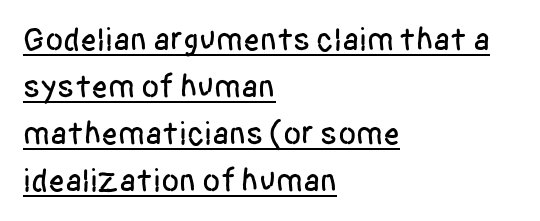
The image shows 33 px condensed sans-serif type, upright; set left-aligned, normal line spacing (1.42x), normal letter spacing, underlined; low stroke contrast and a large x-height.
